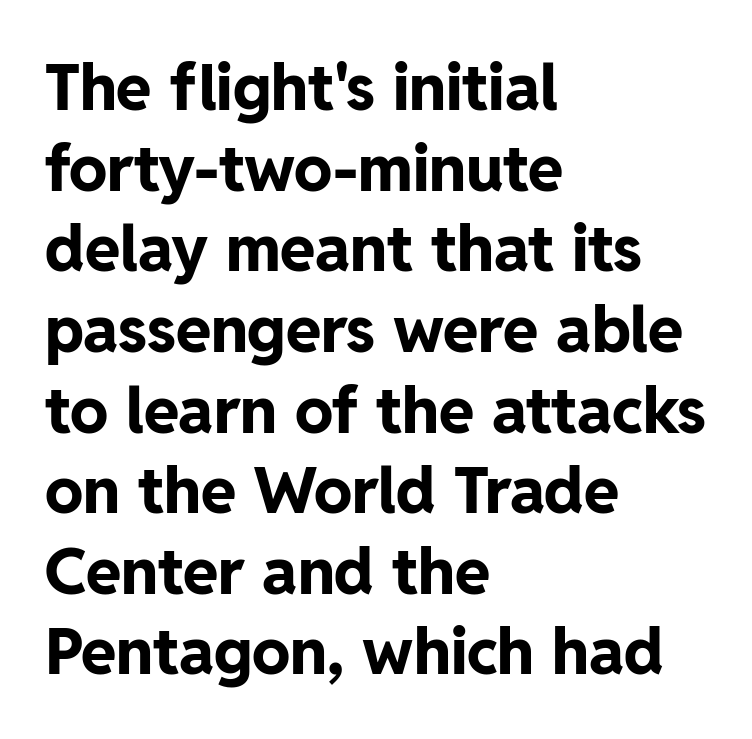
{"serif": "no", "italic": "no", "bold": "yes", "weight": "bold", "width": "normal", "stroke_contrast": "low", "x_height": "medium", "monospaced": "no", "underline": "no", "align": "left", "line_spacing": "normal", "line_spacing_ratio": 1.26, "letter_spacing": "normal", "letter_spacing_em": 0.0, "glyph_px": 64}
